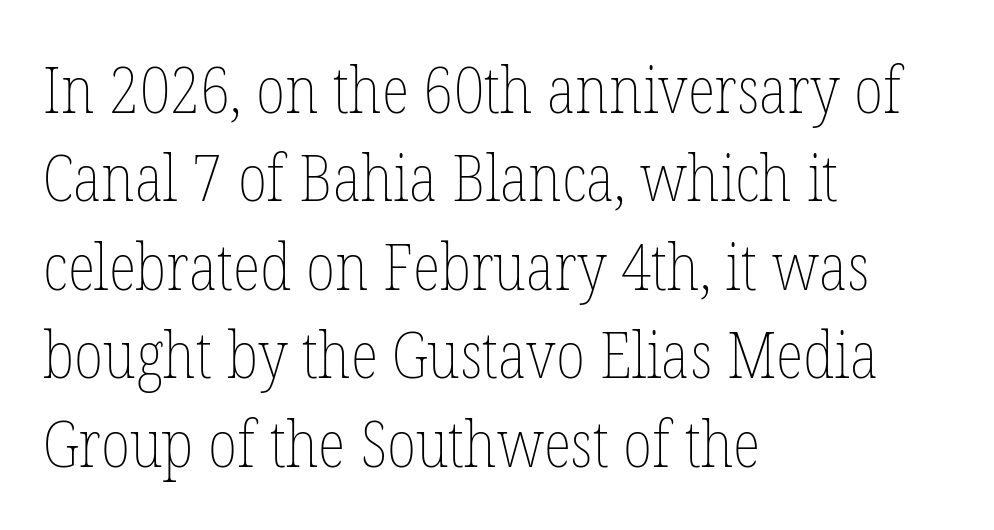
Bold? No — there's no thickening of the strokes. Here the glyphs are tracked normally, forming tight word shapes. Rows of type keep a routine distance in the vertical direction. The specimen reads as upright at a glance.
